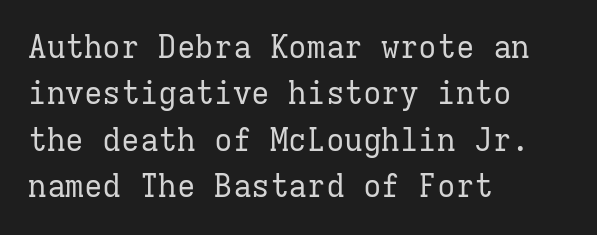
The passage is arranged the way most books set body copy — flush left. Spacing verdict: monospaced, one width for all characters. I'd call this a serif setting — the letters wear small feet. Is there much room between lines? A standard amount, neither cramped nor airy. Notice how the stems are strictly vertical — no italics here.
